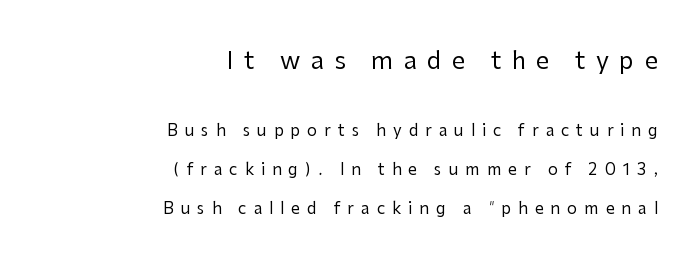
Scale decreases going downward across the two blocks. The face looks like a standard text weight, possibly lighter. Anything drawn beneath the words? Only blank space. Upright lettering throughout. Horizontal alignment here is rightward, an uncommon choice for prose.
